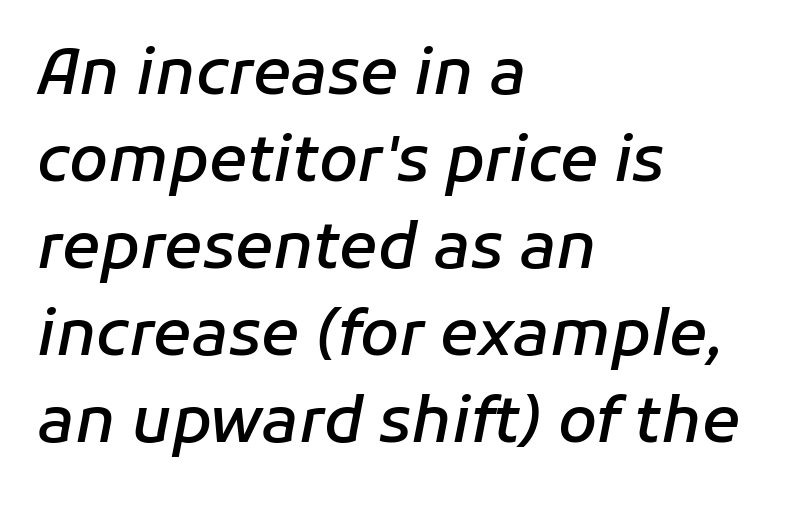
The image shows 63 px semibold type, italic (leaning right); set left-aligned, normal line spacing (1.38x), normal letter spacing, not underlined; low stroke contrast and a medium x-height.
